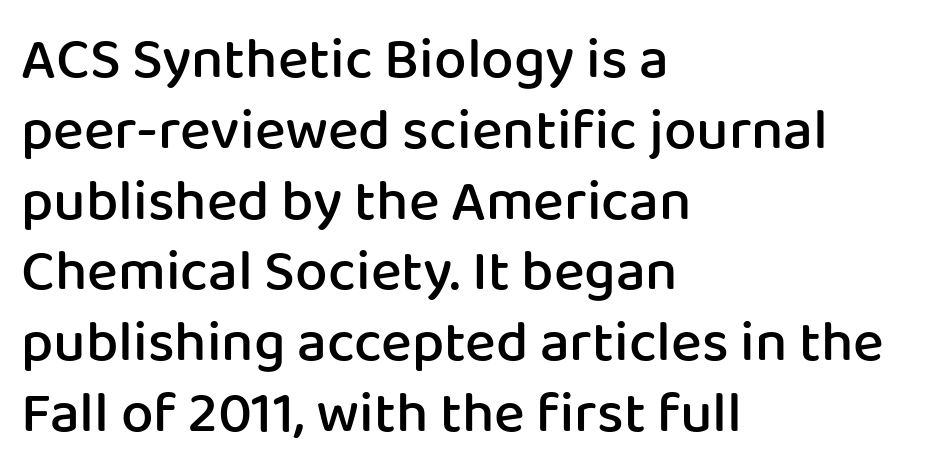
Q: Is the text bold? A: Semi-bold.
Q: Is the text italic (slanted)? A: No, it is upright.
Q: Is the typeface a serif or a sans-serif typeface? A: Sans-serif.
Q: Is the text underlined? A: No.
Q: How is the paragraph aligned? A: Left-aligned.
Q: Is the spacing between letters normal or unusually wide? A: Normal.
Q: Width (condensed, normal, or wide)? A: Normal.
Q: Stroke contrast? A: Low.
Q: x-height? A: Medium.
Q: Monospaced? A: No.
